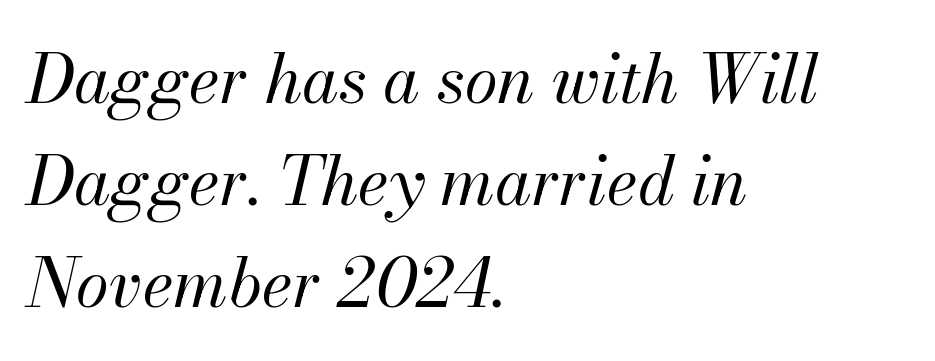
{"italic": "yes", "lean": "right", "slant_degrees": 13, "bold": "no", "weight": "regular", "width": "normal", "stroke_contrast": "medium", "x_height": "small", "monospaced": "no", "underline": "no", "align": "left", "line_spacing": "normal", "line_spacing_ratio": 1.52, "letter_spacing": "normal", "letter_spacing_em": 0.0, "glyph_px": 67}
